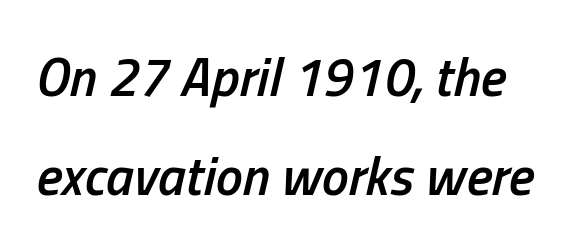
The image shows 54 px semibold, condensed type, italic (leaning right); set line spacing 1.84x, normal letter spacing, not underlined; low stroke contrast and a medium x-height.
